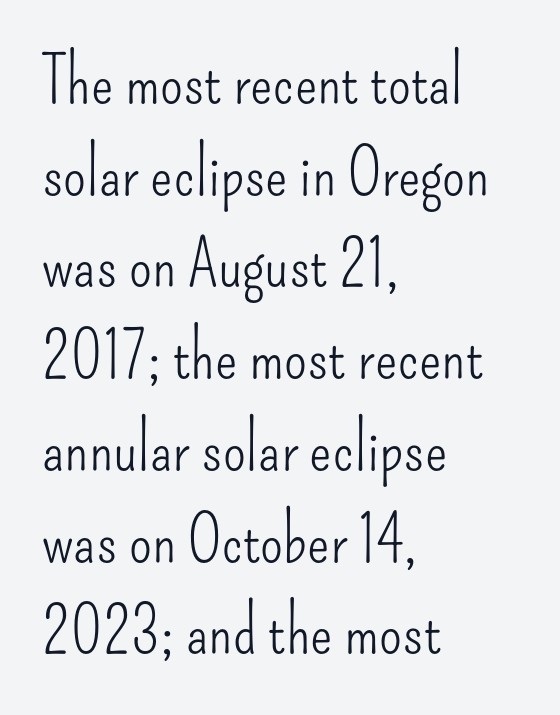
The passage shown is typed in a proportional face where columns would drift. A typesetter would label this face a sans. The ragged edge is on the right, which tells us the setting is flush left. The zone under the glyphs is completely vacant.
